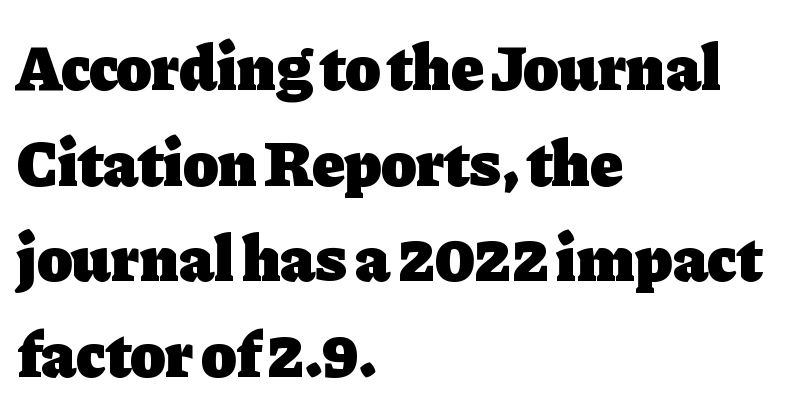
Upright lettering throughout. Is this a sans? No — the strokes have serifs. The characters look thick and weighty, a clear bold. You could not count columns in this text — the font is proportionally spaced. Quick note: underline off.
